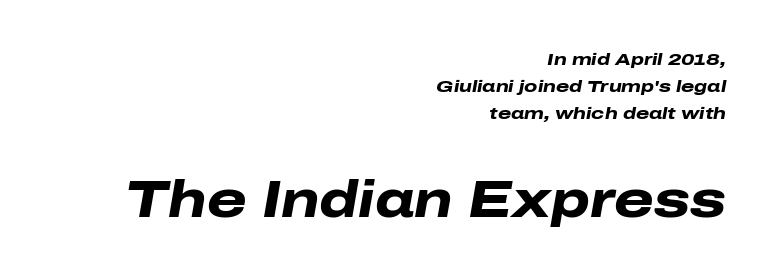
In this sample the second text group is rendered at the bigger scale. Caption: multi-line text, flush right, ragged left. Characters are canted at an angle relative to the baseline's perpendicular. Reading down the column, the eye jumps a familiar distance to each next line.
